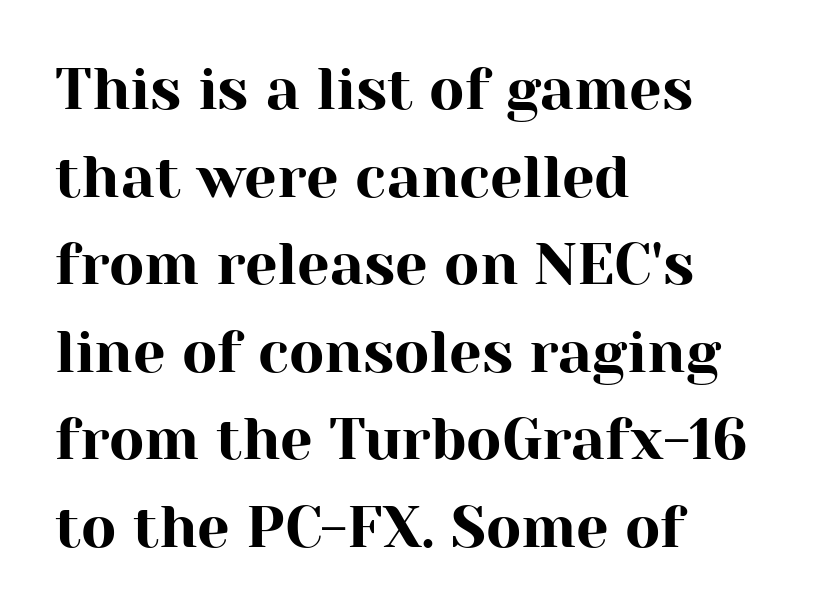
Q: Is the text italic (slanted)? A: No, it is upright.
Q: Is the typeface a serif or a sans-serif typeface? A: Serif.
Q: Is the text underlined? A: No.
Q: How is the paragraph aligned? A: Left-aligned.
Q: Is the spacing between letters normal or unusually wide? A: Normal.
Q: Is the spacing between lines tight, normal or loose? A: Normal.
Q: Width (condensed, normal, or wide)? A: Normal.
Q: Stroke contrast? A: High.
Q: x-height? A: Medium.
Q: Monospaced? A: No.
